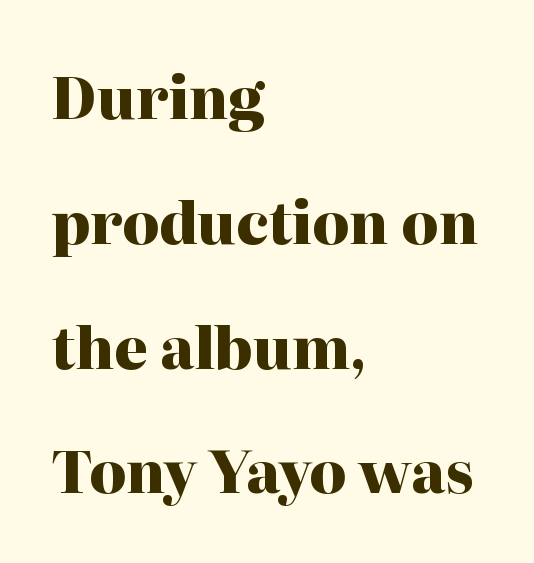
Q: Is the text bold? A: Yes.
Q: Is the text italic (slanted)? A: No, it is upright.
Q: Is the typeface a serif or a sans-serif typeface? A: Serif.
Q: Is the text underlined? A: No.
Q: How is the paragraph aligned? A: Left-aligned.
Q: Is the spacing between letters normal or unusually wide? A: Normal.
Q: Is the spacing between lines tight, normal or loose? A: Loose.
Q: Width (condensed, normal, or wide)? A: Normal.
Q: Stroke contrast? A: High.
Q: x-height? A: Medium.
Q: Monospaced? A: No.
